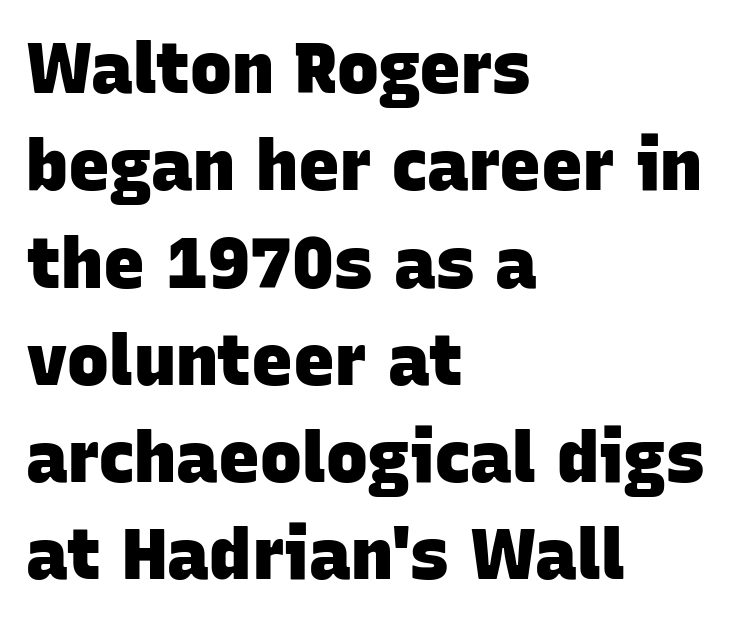
The image shows 70 px heavy sans-serif type; set left-aligned, normal line spacing (1.39x), normal letter spacing, not underlined; low stroke contrast and a large x-height.
